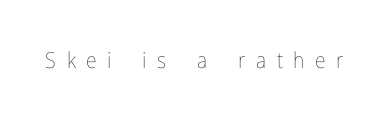
{"italic": "no", "bold": "no", "underline": "no", "letter_spacing": "wide", "letter_spacing_em": 0.48, "glyph_px": 22}
